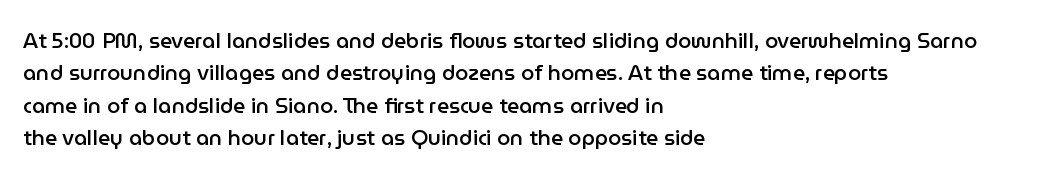
Italic? Not at all — the glyphs are vertical. Visually the block forms a straight wall on the left and a jagged coastline on the right. The horizontal fit of the characters is conventional and even. No word sits above an underline.
